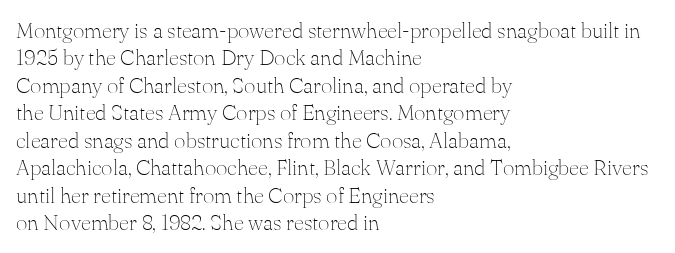
Counters stay open thanks to moderate or lighter strokes. All the whitespace from short lines collects on the right. Normally led — the rows are evenly, conventionally spaced. The glyphs are unaccompanied by any horizontal stroke below them.
